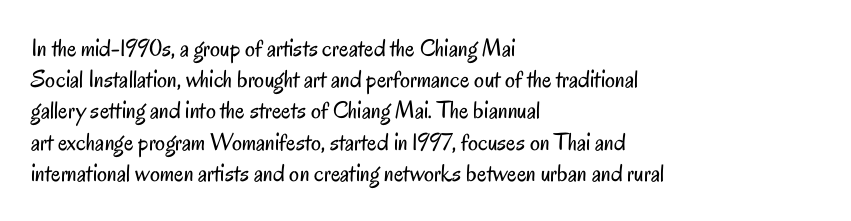
The image shows 25 px text type, upright; set left-aligned, normal line spacing (1.25x), normal letter spacing, not underlined.
